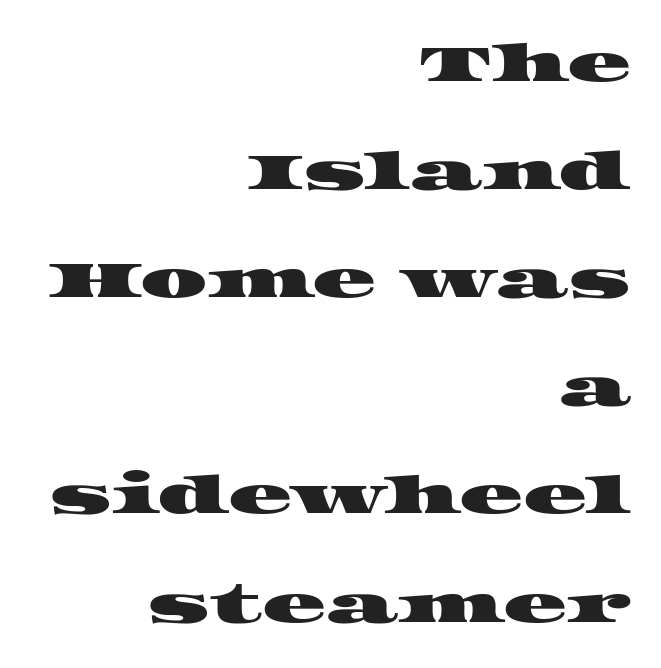
The image shows 53 px wide serif type; set right-aligned, loose line spacing (2.04x), normal letter spacing, not underlined; high stroke contrast and a large x-height.
